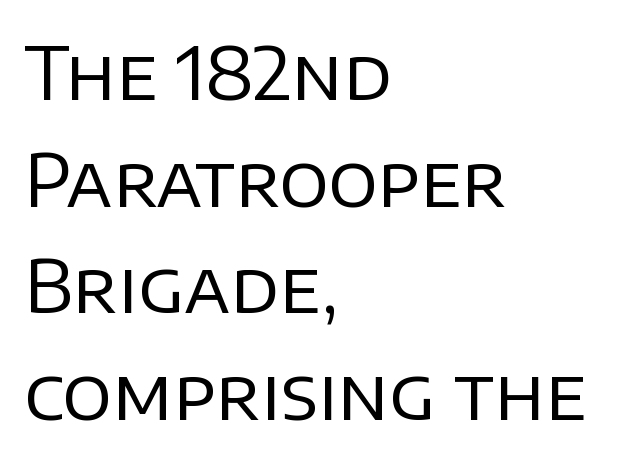
{"serif": "no", "italic": "no", "bold": "no", "weight": "regular", "width": "normal", "stroke_contrast": "low", "x_height": "large", "monospaced": "no", "underline": "no", "align": "left", "line_spacing": "normal", "line_spacing_ratio": 1.46, "letter_spacing": "normal", "letter_spacing_em": 0.0, "glyph_px": 73}
